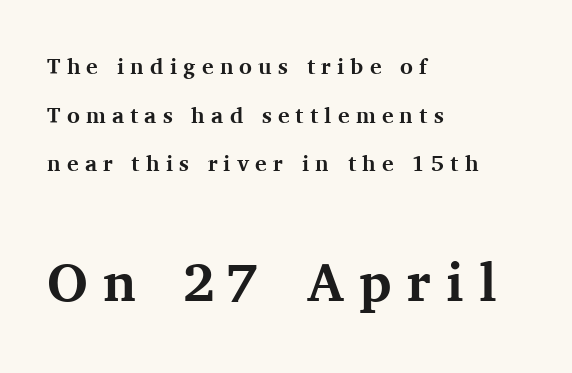
Nope, not italic — everything's standing straight. A bare baseline throughout the passage. The rendering inserts visible extra space after every character. Casual observation: everything's shoved over to the left. Loosely led — the rows are spread out.
